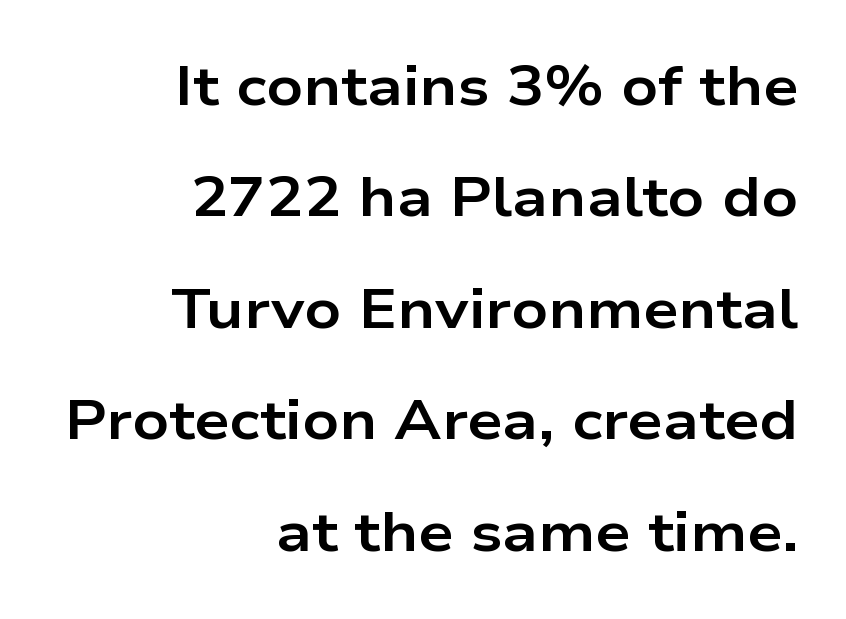
The image shows 56 px bold, wide sans-serif type, upright; set right-aligned, loose line spacing (1.99x), normal letter spacing, not underlined; low stroke contrast and a medium x-height.
